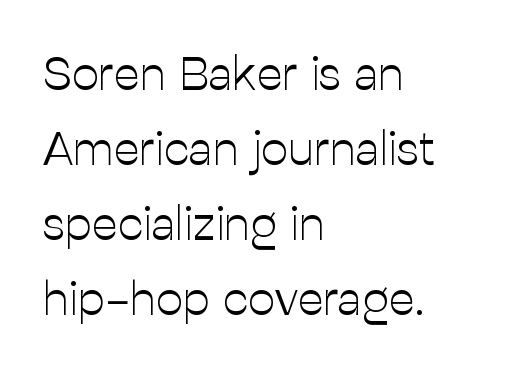
The image shows 48 px light sans-serif type, upright; set left-aligned, normal line spacing (1.56x), normal letter spacing, not underlined; low stroke contrast and a medium x-height.
